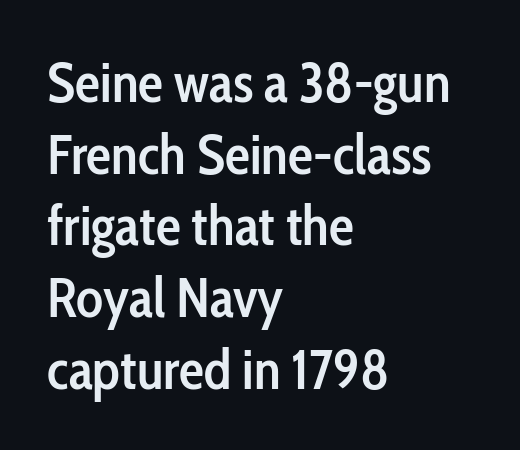
Spacing verdict: proportional, widths tailored to each character. Leftover space on each line is placed entirely after the last word. Interline gaps are of average width in this sample. The rendering shows plain stroke endings on the letterforms — a sans-serif design.
